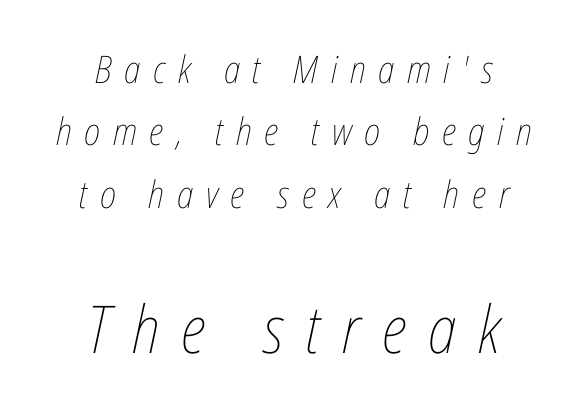
{"italic": "yes", "lean": "right", "slant_degrees": 12, "bold": "no", "weight": "thin", "width": "condensed", "stroke_contrast": "low", "x_height": "medium", "monospaced": "no", "underline": "no", "align": "center", "line_spacing": "normal", "line_spacing_ratio": 1.64, "letter_spacing": "wide", "letter_spacing_em": 0.33, "larger_block": "second", "size_ratio": 1.74, "glyph_px": 66}
